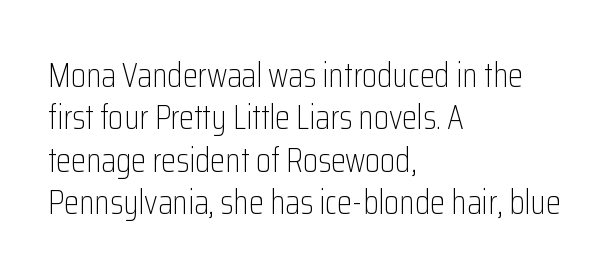
Q: Is the text bold? A: No.
Q: Is the text italic (slanted)? A: No, it is upright.
Q: Is the typeface a serif or a sans-serif typeface? A: Sans-serif.
Q: Is the text underlined? A: No.
Q: How is the paragraph aligned? A: Left-aligned.
Q: Is the spacing between letters normal or unusually wide? A: Normal.
Q: Is the spacing between lines tight, normal or loose? A: Normal.
Q: Width (condensed, normal, or wide)? A: Condensed.
Q: Stroke contrast? A: Low.
Q: x-height? A: Medium.
Q: Monospaced? A: No.
